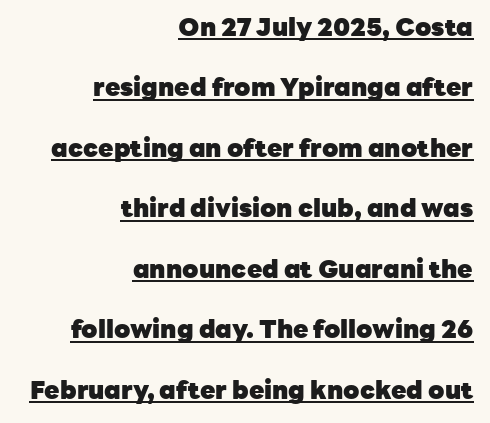
{"italic": "no", "bold": "yes", "underline": "yes", "align": "right", "line_spacing": "loose", "line_spacing_ratio": 2.42, "letter_spacing": "normal", "letter_spacing_em": 0.0, "glyph_px": 25}
